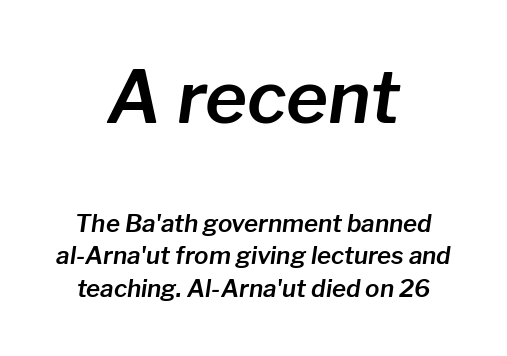
{"italic": "yes", "lean": "right", "slant_degrees": 8, "width": "normal", "stroke_contrast": "low", "x_height": "medium", "monospaced": "no", "underline": "no", "align": "center", "line_spacing": "normal", "line_spacing_ratio": 1.35, "letter_spacing": "normal", "letter_spacing_em": 0.0, "larger_block": "first", "size_ratio": 3.0, "glyph_px": 72}
